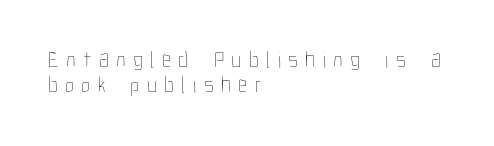
Where is the straight margin? On the left. Letters have the restrained weight of plain body copy at most. Summary of vertical rhythm: compact, with narrow interline spacing. The horizontal fit of the characters is loose and conspicuously gappy. Bare-footed words on every line. Designer's note — italics off, roman on.
